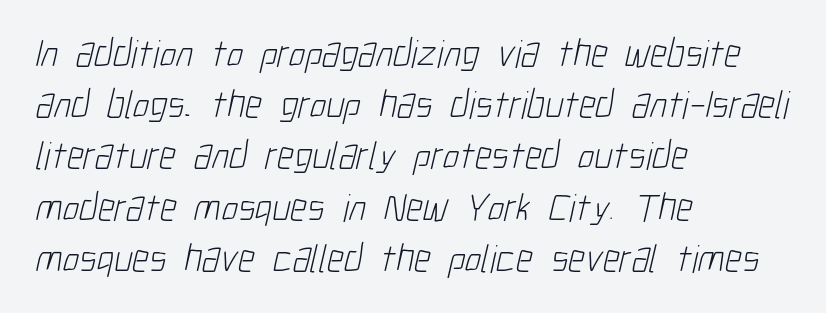
The image shows 40 px light, condensed sans-serif type; set left-aligned, normal line spacing (1.28x), normal letter spacing, not underlined; low stroke contrast and a medium x-height.
